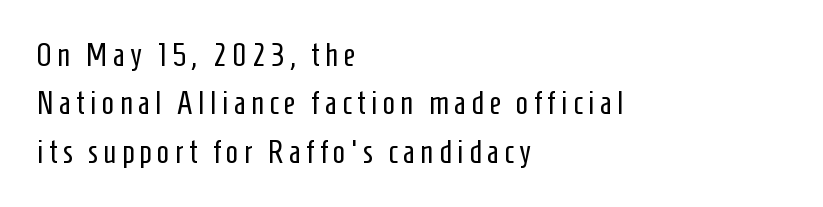
Baseline-to-baseline distance is the conventional proportion of letter height. The paragraph shown leans on its left margin. Nobody drew a line under any word here. Ascenders rise straight up at ninety degrees. Proportional: the letters do not fall into vertical columns. The cut favours lightness, reaching ordinary text weight at its darkest.
